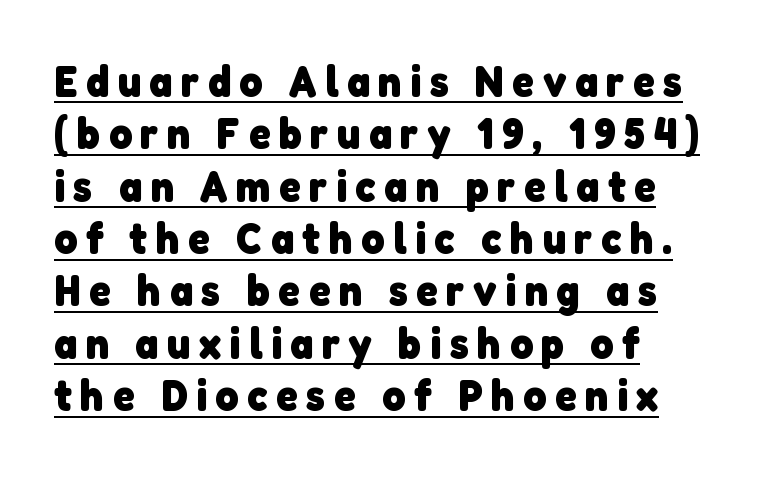
Q: Is the text bold? A: Yes.
Q: Is the typeface a serif or a sans-serif typeface? A: Sans-serif.
Q: Is the text underlined? A: Yes.
Q: How is the paragraph aligned? A: Left-aligned.
Q: Width (condensed, normal, or wide)? A: Normal.
Q: Stroke contrast? A: Low.
Q: x-height? A: Medium.
Q: Monospaced? A: No.
